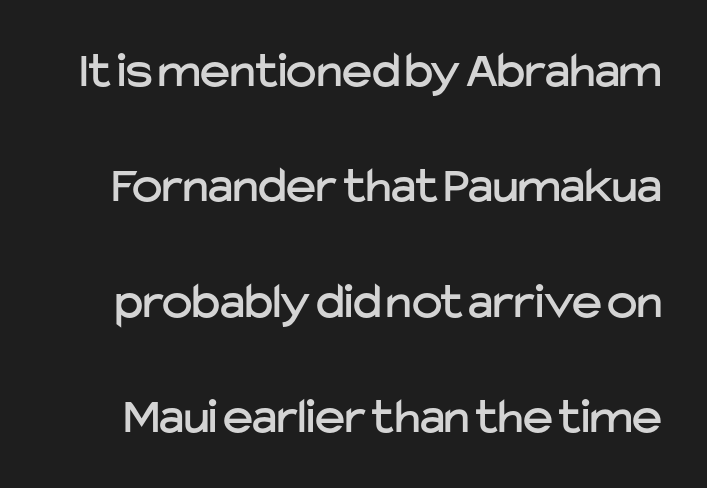
Q: Is the text italic (slanted)? A: No, it is upright.
Q: Is the typeface a serif or a sans-serif typeface? A: Sans-serif.
Q: Is the text underlined? A: No.
Q: Is the spacing between letters normal or unusually wide? A: Normal.
Q: Is the spacing between lines tight, normal or loose? A: Loose.
Q: Width (condensed, normal, or wide)? A: Normal.
Q: Stroke contrast? A: Low.
Q: x-height? A: Medium.
Q: Monospaced? A: No.
